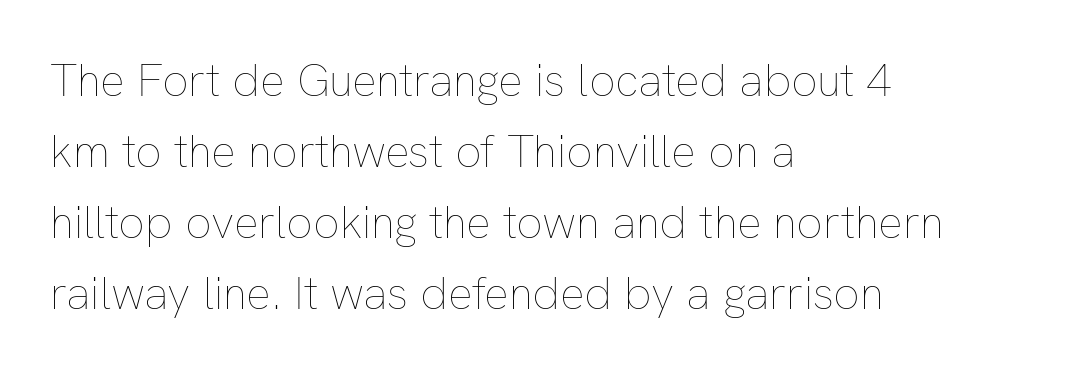
The lines in this sample share a left origin and differ only in where they stop. Honestly, there is no underline to notice here at all. Vertical strokes here are truly vertical. Is the type heavy? It reads as light-to-regular instead. Looks like regular typesetting: each glyph gets only the width it needs. Each word holds together tightly as a unit, with standard inter-letter gaps.
